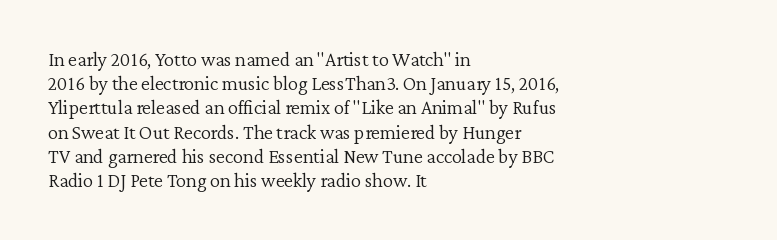
The image shows 20 px text type, upright; set left-aligned, line spacing 1.21x, normal letter spacing, not underlined.
